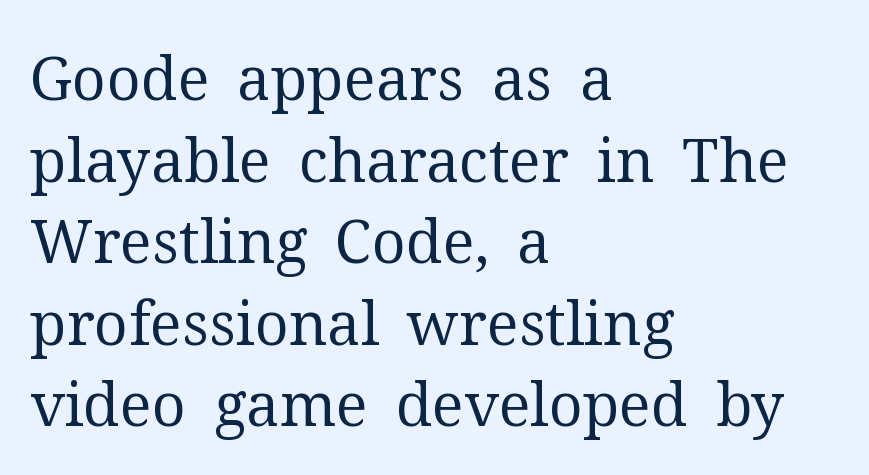
Letters rest on an invisible, unmarked baseline. Look at the bottom of the vertical strokes: they flare into serifs here. Whoever set this chose a conventional vertical rhythm. The face used here is proportionally spaced, like ordinary book or web type. Is there any slant? The stems are plumb.
